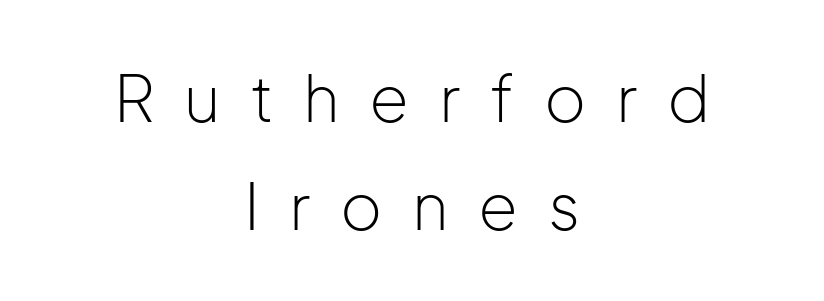
Short note: letters widely spaced. The strokes carry an ordinary text weight at most. The vertical gap from one line to the next is medium. Looks like regular typesetting: each glyph gets only the width it needs. The type sits square on the baseline with zero lean. Regarding serifs, this sample does without them.
